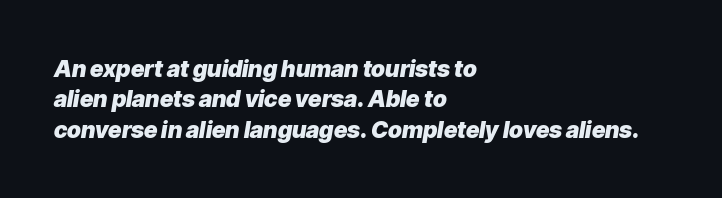
{"italic": "yes", "lean": "right", "slant_degrees": 9, "bold": "yes", "underline": "no", "align": "left", "line_spacing": "normal", "line_spacing_ratio": 1.32, "letter_spacing": "normal", "letter_spacing_em": 0.0, "glyph_px": 23}
